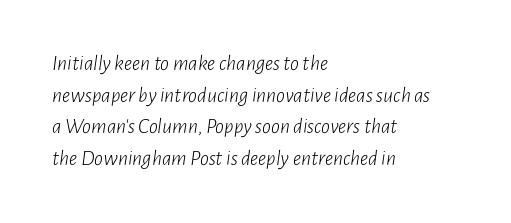
The image shows 22 px text type, italic (leaning right); set left-aligned, normal line spacing (1.44x), normal letter spacing, not underlined.
